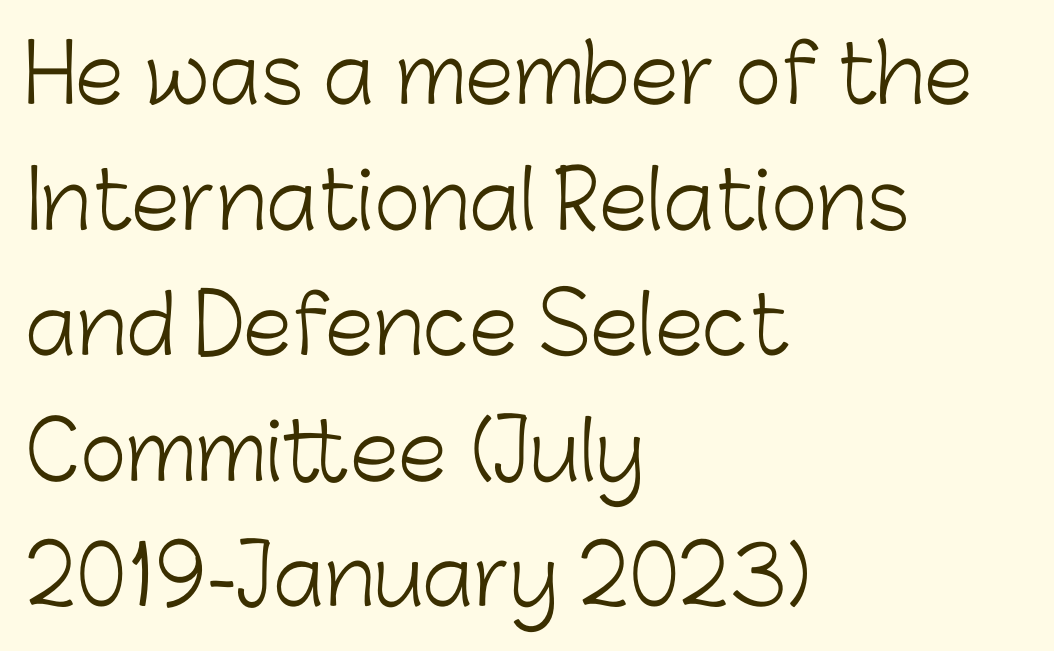
Q: Is the text bold? A: No.
Q: Is the text italic (slanted)? A: No, it is upright.
Q: Is the typeface a serif or a sans-serif typeface? A: Sans-serif.
Q: Is the text underlined? A: No.
Q: How is the paragraph aligned? A: Left-aligned.
Q: Is the spacing between letters normal or unusually wide? A: Normal.
Q: Is the spacing between lines tight, normal or loose? A: Normal.
Q: Width (condensed, normal, or wide)? A: Normal.
Q: Stroke contrast? A: Low.
Q: x-height? A: Medium.
Q: Monospaced? A: No.
